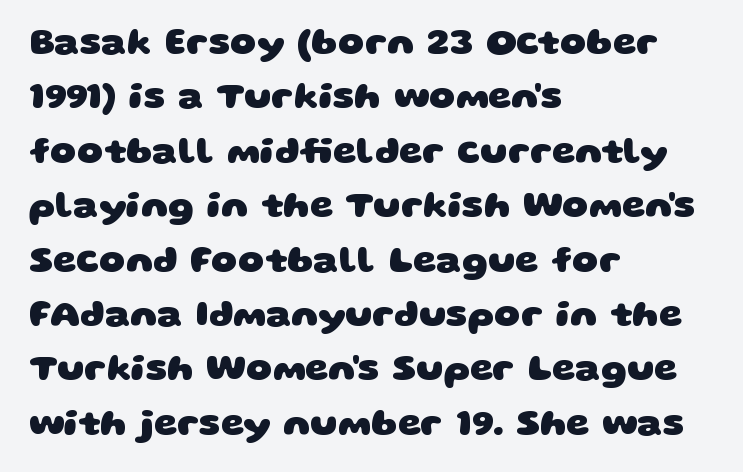
The image shows 37 px heavy, wide sans-serif type; set left-aligned, normal line spacing (1.47x), normal letter spacing, not underlined; low stroke contrast and a large x-height.
